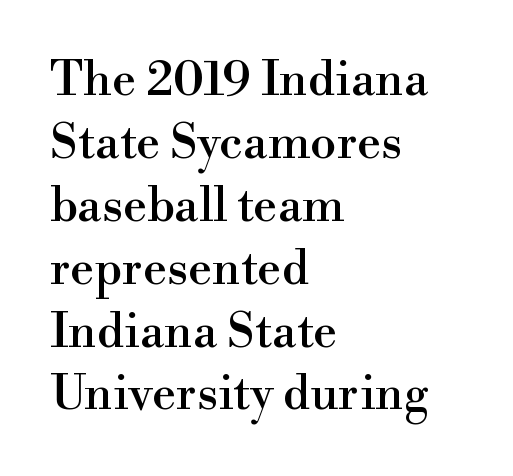
Regular leading. Layout note: lines flush left. Quick note: underline off. Every character sits straight up, as roman type does. You could call the tracking neutral — neither tight nor loose. You can tell from the footed stems that serif type was used.
